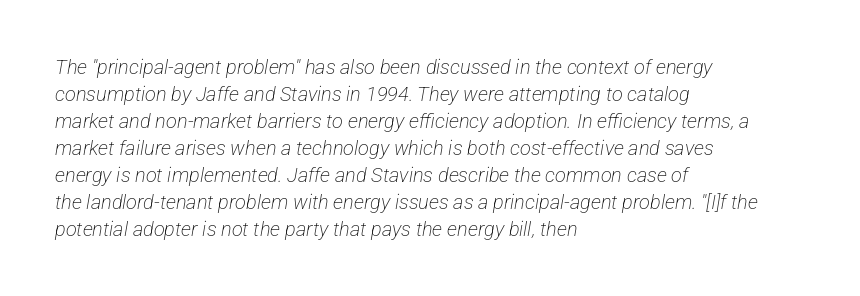
Q: Is the text bold? A: No.
Q: Is the text underlined? A: No.
Q: How is the paragraph aligned? A: Left-aligned.
Q: Is the spacing between letters normal or unusually wide? A: Normal.
Q: Is the spacing between lines tight, normal or loose? A: Normal.
